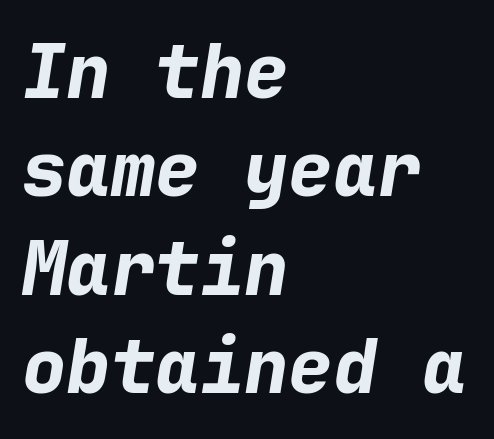
The lines are quadded left. Typesetter's note: full bold, strokes at maximum text heaviness. The passage shown leans; its letterforms are oblique. Is this a fixed-width face? Yes — each glyph sits in an identical cell. The horizontal fit of the characters is conventional and even. A normal amount of white space separates one row of letters from the next.
